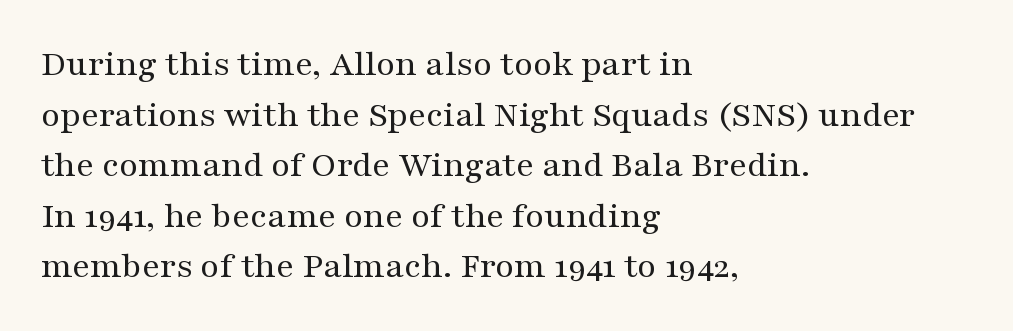
Notice how the passage keeps a crisp vertical edge on the left only. The font's upright variant was chosen for this text. Caption: face not bold, strokes unweighted. A typesetter would label this face a serif. The letters advance in unequal steps, a hallmark of proportional type.
